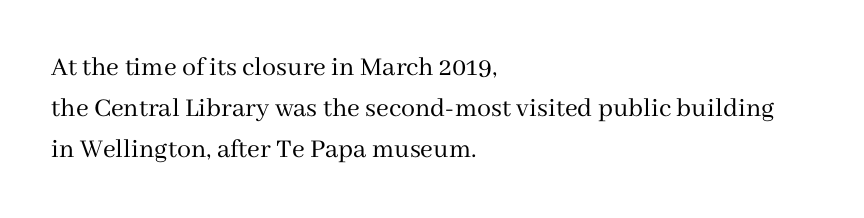
Q: Is the text bold? A: No.
Q: Is the text italic (slanted)? A: No, it is upright.
Q: Is the typeface a serif or a sans-serif typeface? A: Serif.
Q: Is the text underlined? A: No.
Q: How is the paragraph aligned? A: Left-aligned.
Q: Is the spacing between letters normal or unusually wide? A: Normal.
Q: Is the spacing between lines tight, normal or loose? A: Normal.
Q: Width (condensed, normal, or wide)? A: Normal.
Q: Stroke contrast? A: Medium.
Q: x-height? A: Medium.
Q: Monospaced? A: No.
